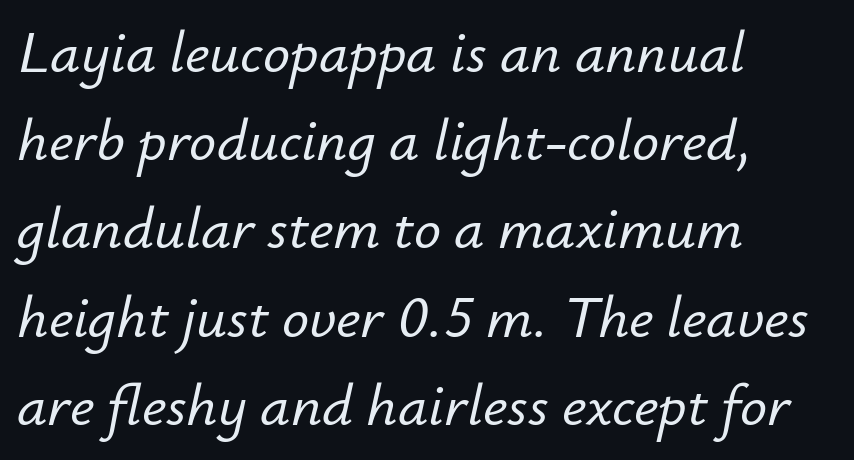
{"italic": "yes", "lean": "right", "slant_degrees": 12, "width": "normal", "stroke_contrast": "low", "x_height": "small", "monospaced": "no", "underline": "no", "align": "left", "line_spacing": "normal", "line_spacing_ratio": 1.47, "letter_spacing": "normal", "letter_spacing_em": 0.0, "glyph_px": 60}
